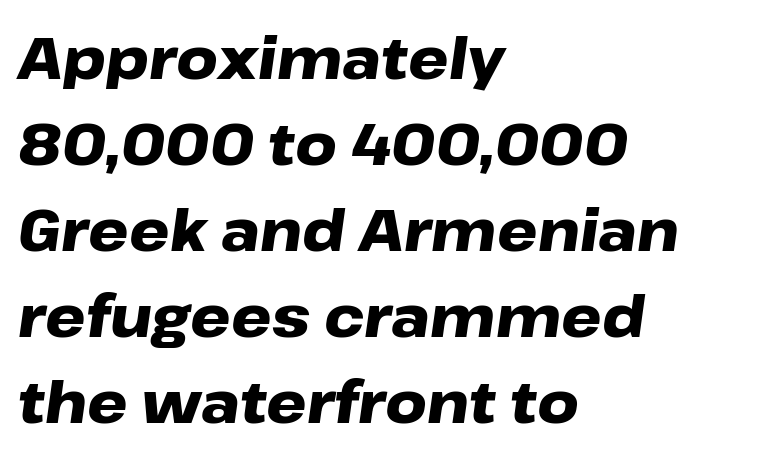
{"italic": "yes", "lean": "right", "slant_degrees": 8, "bold": "yes", "weight": "heavy", "width": "wide", "stroke_contrast": "low", "x_height": "medium", "monospaced": "no", "underline": "no", "align": "left", "line_spacing": "normal", "line_spacing_ratio": 1.51, "letter_spacing": "normal", "letter_spacing_em": 0.0, "glyph_px": 57}
